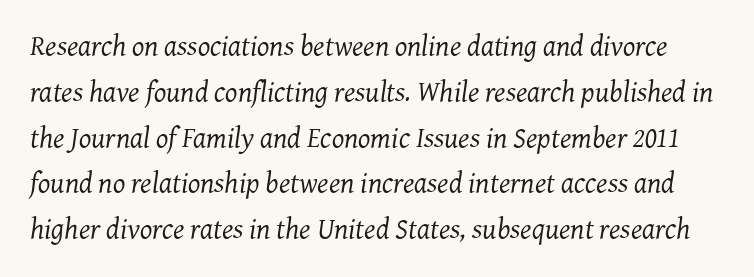
{"serif": "yes", "italic": "yes", "lean": "right", "slant_degrees": 7, "bold": "no", "weight": "regular", "width": "normal", "stroke_contrast": "medium", "x_height": "medium", "monospaced": "no", "underline": "no", "line_spacing": "normal", "line_spacing_ratio": 1.58, "letter_spacing": "normal", "letter_spacing_em": 0.0, "glyph_px": 29}
